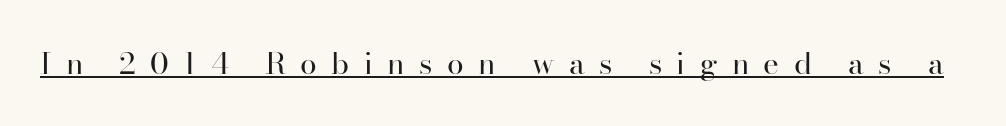
{"serif": "yes", "italic": "no", "bold": "no", "weight": "regular", "width": "normal", "stroke_contrast": "high", "x_height": "small", "monospaced": "no", "underline": "yes", "letter_spacing": "wide", "letter_spacing_em": 0.48, "glyph_px": 30}
